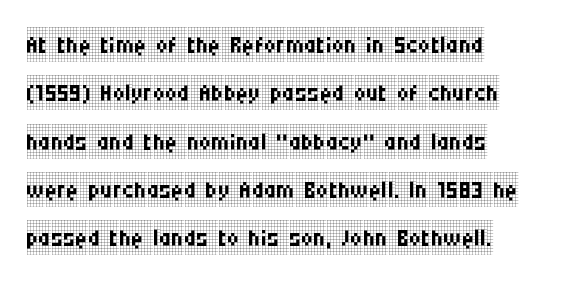
Q: Is the text bold? A: No.
Q: Is the text italic (slanted)? A: No, it is upright.
Q: Is the typeface a serif or a sans-serif typeface? A: Serif.
Q: Is the text underlined? A: No.
Q: How is the paragraph aligned? A: Left-aligned.
Q: Is the spacing between letters normal or unusually wide? A: Normal.
Q: Is the spacing between lines tight, normal or loose? A: Normal.
Q: Width (condensed, normal, or wide)? A: Condensed.
Q: Stroke contrast? A: Low.
Q: x-height? A: Large.
Q: Monospaced? A: No.
